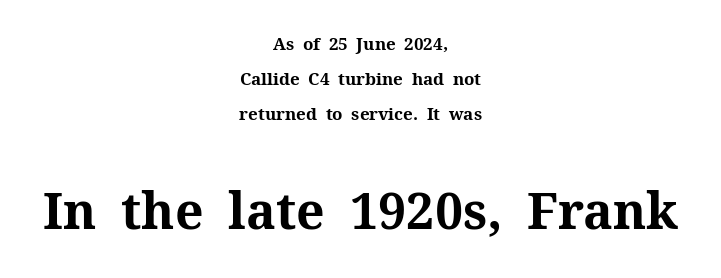
Notice the wide empty band between every row — that's loose leading. Bare-footed words on every line. Layout note: lines centered. The type sits square on the baseline with zero lean. The face used here is proportionally spaced, like ordinary book or web type. Two sizes are in play, and the larger belongs to the second block.
